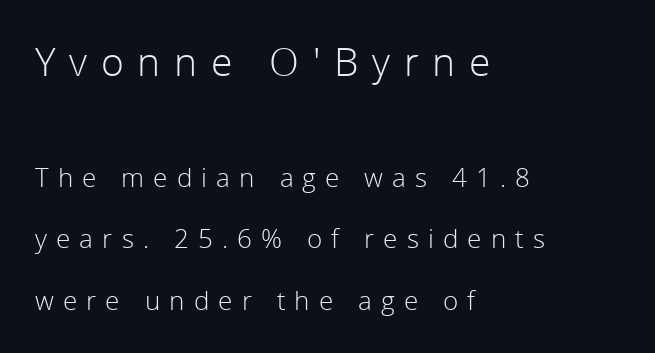
{"serif": "no", "italic": "no", "bold": "no", "weight": "light", "width": "normal", "stroke_contrast": "low", "x_height": "medium", "monospaced": "no", "underline": "no", "align": "left", "line_spacing": "loose", "line_spacing_ratio": 2.37, "letter_spacing": "wide", "letter_spacing_em": 0.35, "larger_block": "first", "size_ratio": 1.5, "glyph_px": 39}
